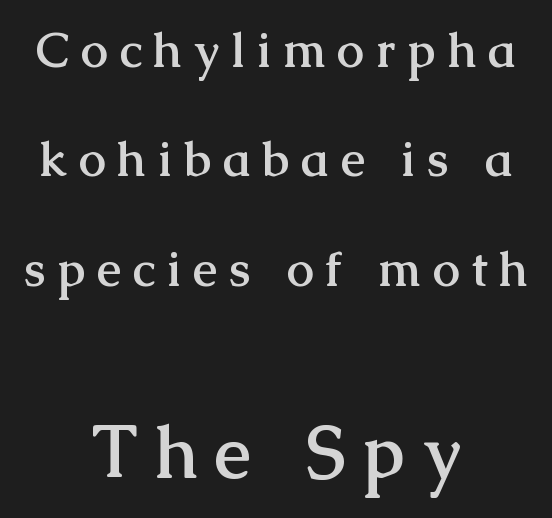
You could not count columns in this text — the font is proportionally spaced. The passage is arranged like a title page — every line centered. There is plenty of visible air inserted between adjacent glyphs. The letters are bold, with thick, heavy strokes. Small over large — that's the arrangement of the two blocks here.
